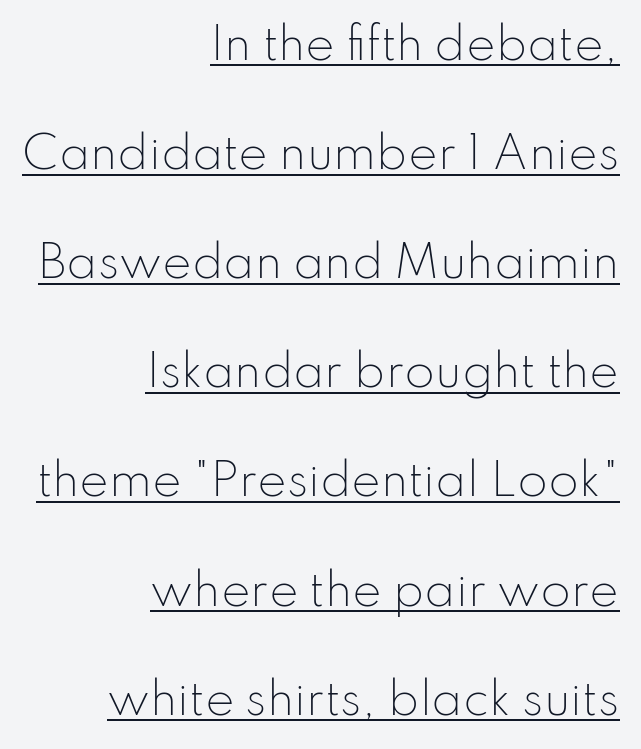
Q: Is the text bold? A: No.
Q: Is the text italic (slanted)? A: No, it is upright.
Q: Is the typeface a serif or a sans-serif typeface? A: Sans-serif.
Q: Is the text underlined? A: Yes.
Q: How is the paragraph aligned? A: Right-aligned.
Q: Is the spacing between letters normal or unusually wide? A: Normal.
Q: Is the spacing between lines tight, normal or loose? A: Loose.
Q: Width (condensed, normal, or wide)? A: Normal.
Q: Stroke contrast? A: Low.
Q: x-height? A: Small.
Q: Monospaced? A: No.
